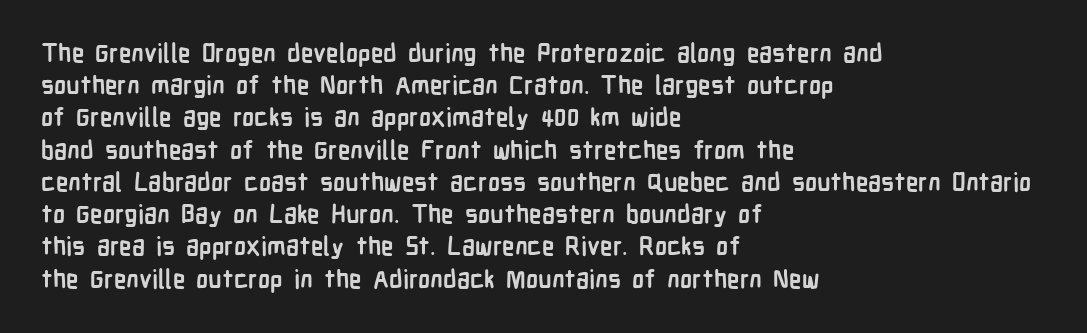
{"italic": "no", "bold": "yes", "underline": "no", "align": "left", "line_spacing": "normal", "line_spacing_ratio": 1.29, "letter_spacing": "normal", "letter_spacing_em": 0.0, "glyph_px": 25}
